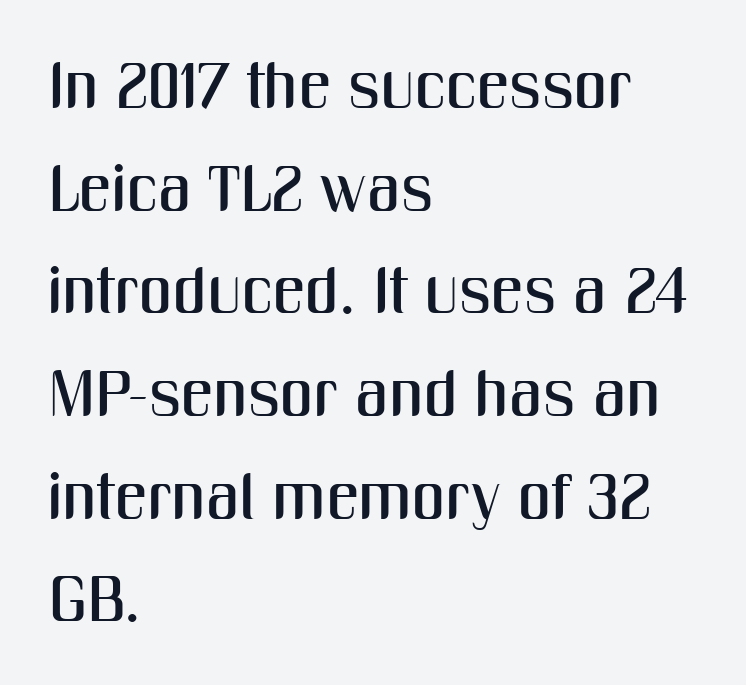
Q: Is the text italic (slanted)? A: No, it is upright.
Q: Is the typeface a serif or a sans-serif typeface? A: Sans-serif.
Q: Is the text underlined? A: No.
Q: How is the paragraph aligned? A: Left-aligned.
Q: Is the spacing between letters normal or unusually wide? A: Normal.
Q: Is the spacing between lines tight, normal or loose? A: Normal.
Q: Width (condensed, normal, or wide)? A: Condensed.
Q: Stroke contrast? A: Medium.
Q: x-height? A: Medium.
Q: Monospaced? A: No.
